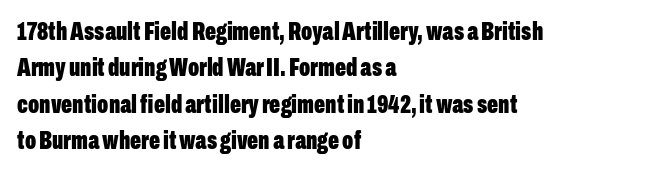
The image shows 26 px bold type, upright; set left-aligned, normal line spacing (1.4x), normal letter spacing, not underlined.
